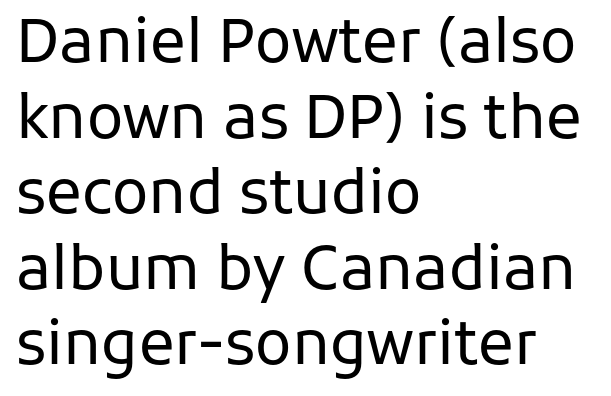
The image shows 60 px regular-weight sans-serif type, upright; set left-aligned, normal line spacing (1.26x), normal letter spacing, not underlined; low stroke contrast and a medium x-height.
